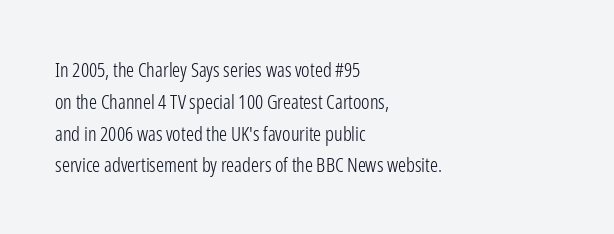
The image shows 20 px text type, upright; set left-aligned, normal line spacing (1.59x), normal letter spacing, not underlined.
